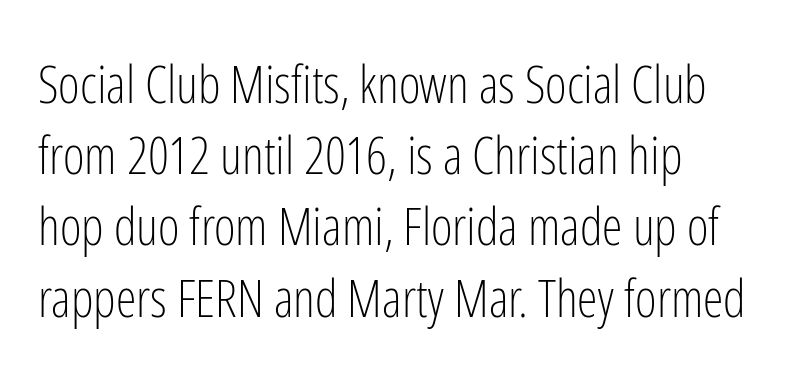
{"serif": "no", "italic": "no", "bold": "no", "weight": "light", "width": "condensed", "stroke_contrast": "low", "x_height": "medium", "monospaced": "no", "underline": "no", "line_spacing": "normal", "line_spacing_ratio": 1.37, "letter_spacing": "normal", "letter_spacing_em": 0.0, "glyph_px": 52}
